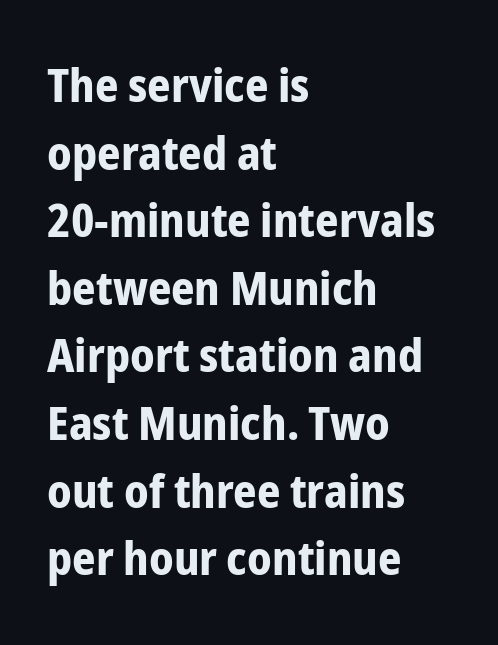
Q: Is the text bold? A: Yes.
Q: Is the text italic (slanted)? A: No, it is upright.
Q: Is the typeface a serif or a sans-serif typeface? A: Sans-serif.
Q: Is the text underlined? A: No.
Q: How is the paragraph aligned? A: Left-aligned.
Q: Is the spacing between letters normal or unusually wide? A: Normal.
Q: Is the spacing between lines tight, normal or loose? A: Normal.
Q: Width (condensed, normal, or wide)? A: Condensed.
Q: Stroke contrast? A: Low.
Q: x-height? A: Medium.
Q: Monospaced? A: No.
